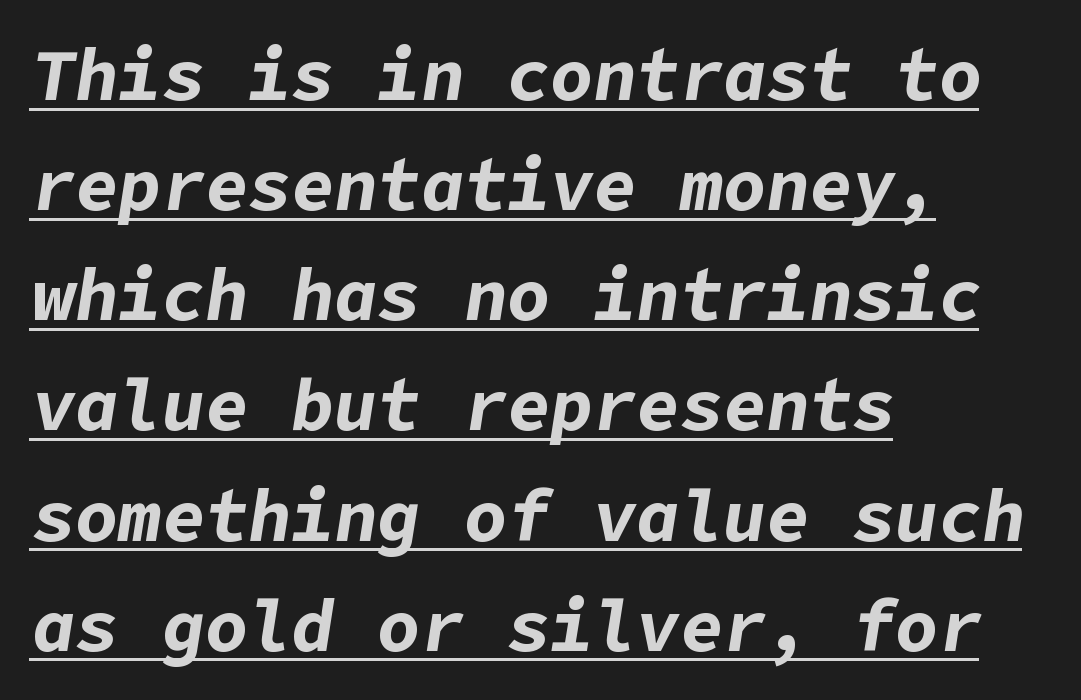
Typesetter's note: full bold, strokes at maximum text heaviness. You can see a thin bar hugging the bottom of the glyphs. When letters slant like this, we call the style italic. This sample is left-justified, so line endings fall wherever the words run out. Successive baselines arrive at the customary interval.
